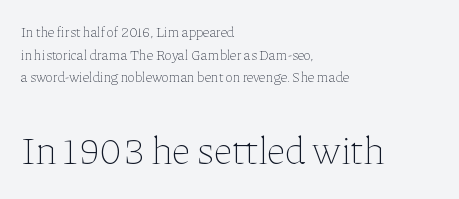
{"italic": "no", "bold": "no", "weight": "thin", "width": "normal", "stroke_contrast": "low", "x_height": "medium", "monospaced": "no", "underline": "no", "align": "left", "line_spacing": "normal", "line_spacing_ratio": 1.62, "letter_spacing": "normal", "letter_spacing_em": 0.0, "larger_block": "second", "size_ratio": 2.79, "glyph_px": 39}
